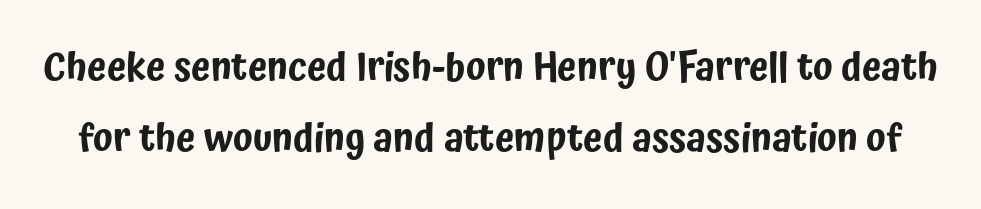
The rendering uses natural spacing where letterforms have individual widths. I'd call this a sans setting — the letters go barefoot. Style check: upright. Honestly, the letter spacing is just normal — you wouldn't notice it. Anything drawn beneath the words? Only blank space.
